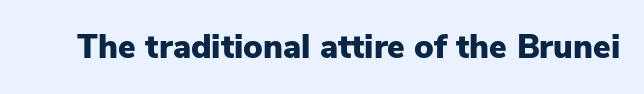
The image shows 33 px heavy sans-serif type, upright; set normal letter spacing, not underlined; low stroke contrast and a medium x-height.
